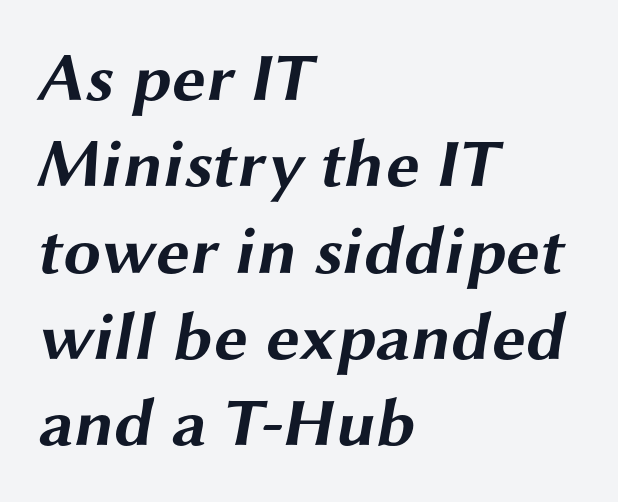
Q: Is the text bold? A: Yes.
Q: Is the typeface a serif or a sans-serif typeface? A: Sans-serif.
Q: Is the text underlined? A: No.
Q: How is the paragraph aligned? A: Left-aligned.
Q: Is the spacing between letters normal or unusually wide? A: Normal.
Q: Is the spacing between lines tight, normal or loose? A: Normal.
Q: Width (condensed, normal, or wide)? A: Wide.
Q: Stroke contrast? A: Medium.
Q: x-height? A: Medium.
Q: Monospaced? A: No.
